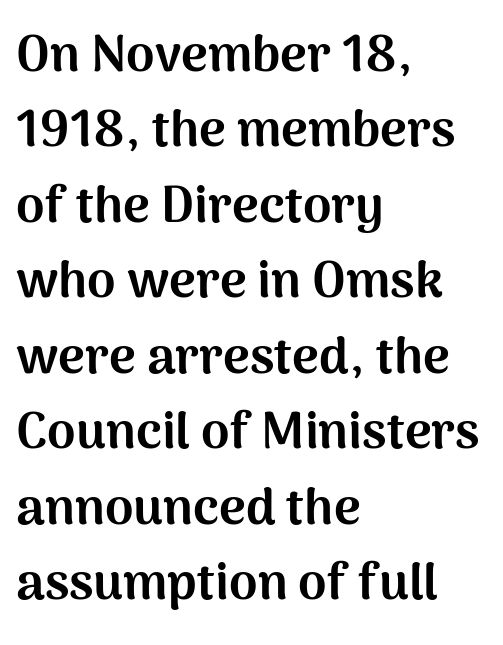
The image shows 51 px bold sans-serif type, upright; set left-aligned, normal line spacing (1.48x), normal letter spacing, not underlined; medium stroke contrast and a medium x-height.
